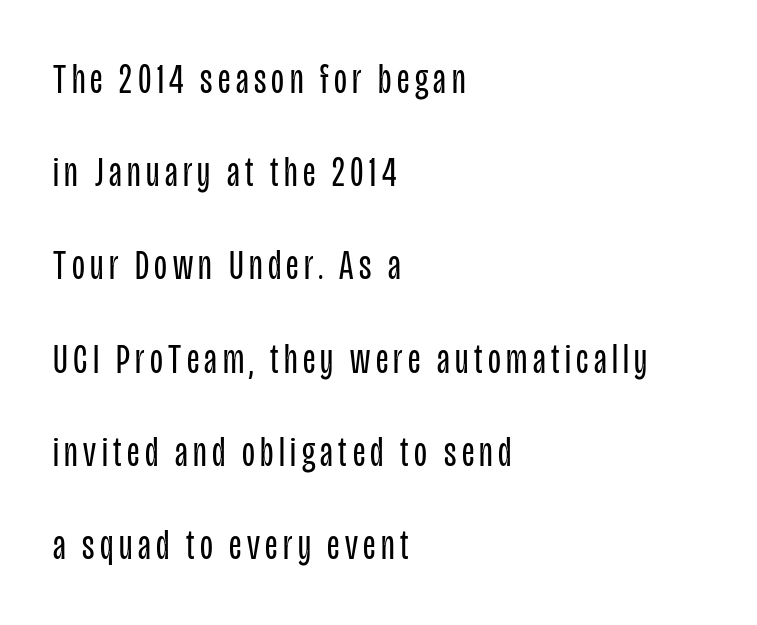
A bare baseline throughout the passage. The strokes are not fattened; the text isn't bold. One glance says open: line gaps are wider than usual. A typesetter would mark this as roman, not italic. Note the varied advance widths — an 'i' is clearly narrower than an 'm'.
